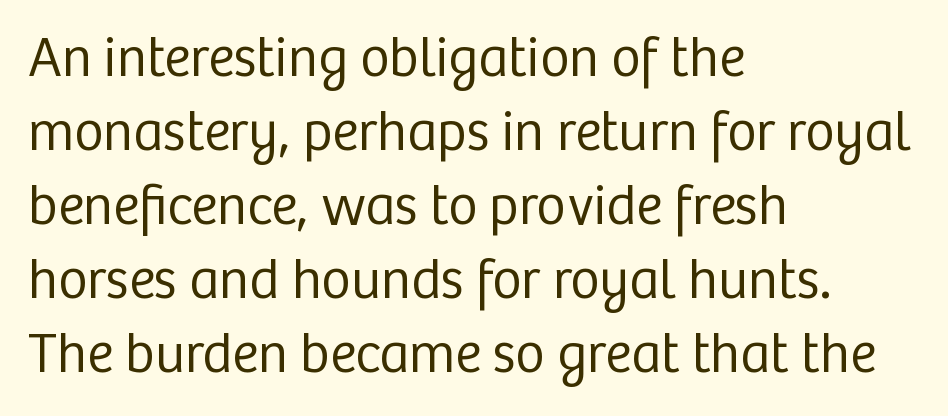
Q: Is the text bold? A: No.
Q: Is the text italic (slanted)? A: No, it is upright.
Q: Is the typeface a serif or a sans-serif typeface? A: Sans-serif.
Q: Is the text underlined? A: No.
Q: How is the paragraph aligned? A: Left-aligned.
Q: Is the spacing between letters normal or unusually wide? A: Normal.
Q: Is the spacing between lines tight, normal or loose? A: Normal.
Q: Width (condensed, normal, or wide)? A: Normal.
Q: Stroke contrast? A: Low.
Q: x-height? A: Medium.
Q: Monospaced? A: No.
